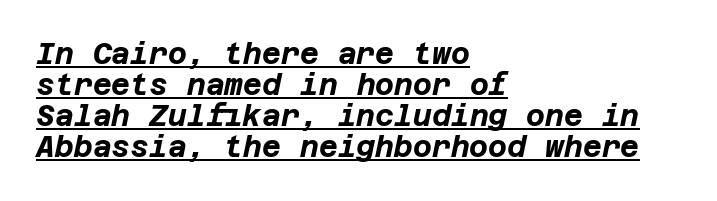
The image shows 29 px bold type, italic (leaning right); set left-aligned, tight line spacing (1.07x), normal letter spacing, underlined; low stroke contrast and a large x-height.
